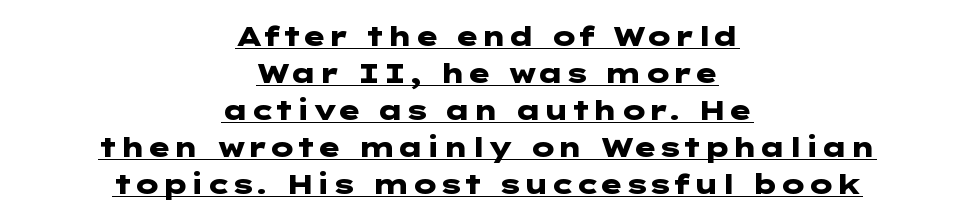
Q: Is the text bold? A: Yes.
Q: Is the text italic (slanted)? A: No, it is upright.
Q: Is the text underlined? A: Yes.
Q: How is the paragraph aligned? A: Centered.
Q: Is the spacing between letters normal or unusually wide? A: Normal.
Q: Is the spacing between lines tight, normal or loose? A: Normal.
